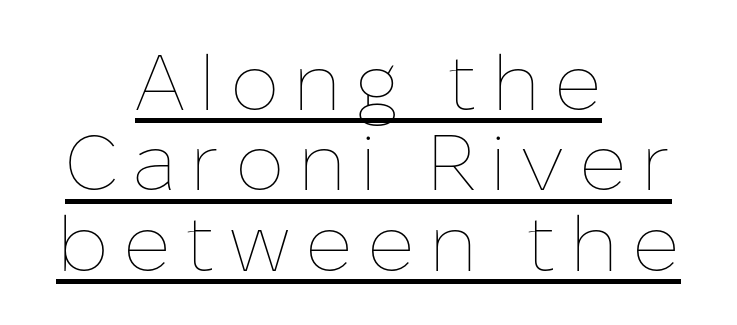
{"italic": "no", "bold": "no", "weight": "thin", "width": "normal", "stroke_contrast": "low", "x_height": "medium", "monospaced": "no", "underline": "yes", "align": "center", "line_spacing": "tight", "line_spacing_ratio": 1.03, "glyph_px": 78}
